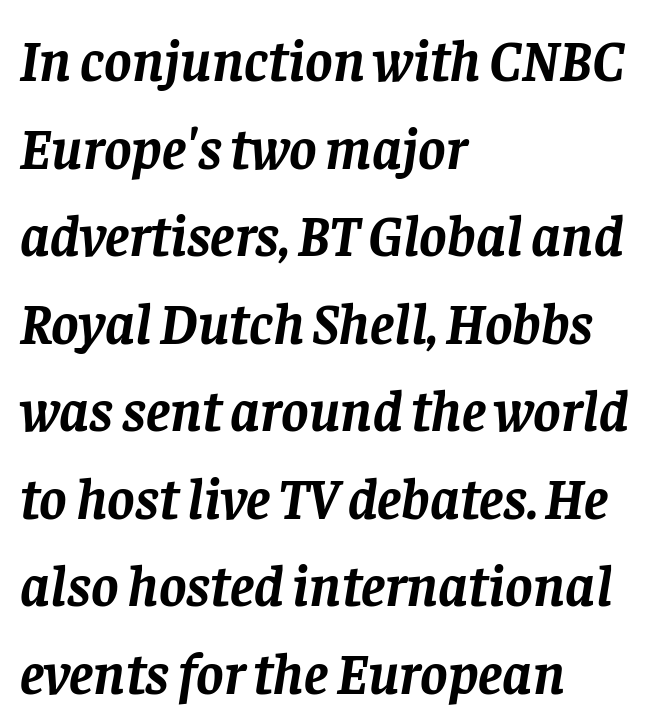
The image shows 58 px semibold serif type, italic (leaning right); set left-aligned, normal line spacing (1.51x), normal letter spacing, not underlined; low stroke contrast and a large x-height.
